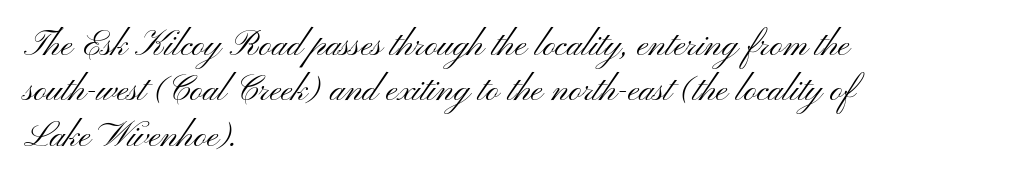
The image shows 35 px light, wide sans-serif type; set left-aligned, normal line spacing (1.3x), normal letter spacing, not underlined; medium stroke contrast and a small x-height.
